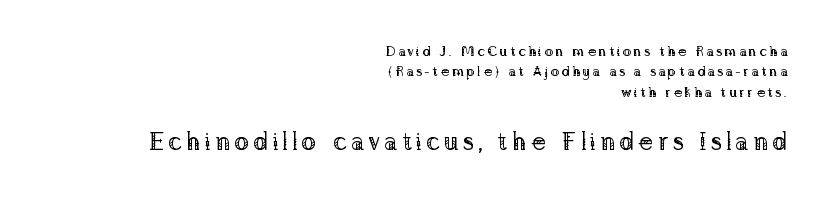
Q: Is the text bold? A: No.
Q: Is the text italic (slanted)? A: No, it is upright.
Q: Is the text underlined? A: No.
Q: How is the paragraph aligned? A: Right-aligned.
Q: Is the spacing between lines tight, normal or loose? A: Normal.
Q: Which block of text is set in a larger size, the first (top) or the second (bottom)? A: The second (bottom) one.
